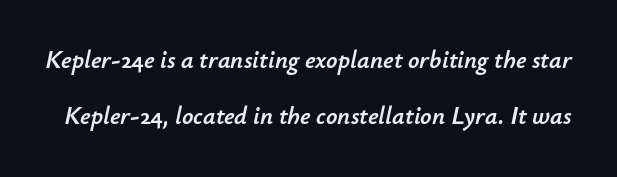
The image shows 25 px text type, italic (leaning right); set loose line spacing (2.24x), normal letter spacing, not underlined.
